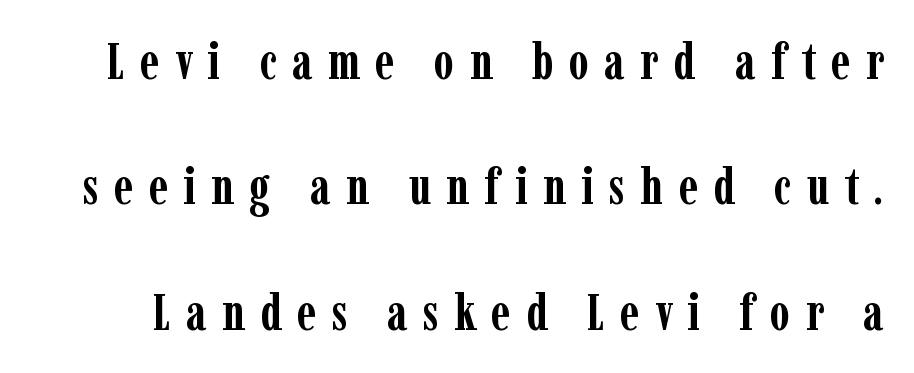
Q: Is the text bold? A: Yes.
Q: Is the text italic (slanted)? A: No, it is upright.
Q: Is the typeface a serif or a sans-serif typeface? A: Serif.
Q: Is the text underlined? A: No.
Q: Is the spacing between letters normal or unusually wide? A: Unusually wide.
Q: Is the spacing between lines tight, normal or loose? A: Loose.
Q: Width (condensed, normal, or wide)? A: Condensed.
Q: Stroke contrast? A: Low.
Q: x-height? A: Medium.
Q: Monospaced? A: No.
